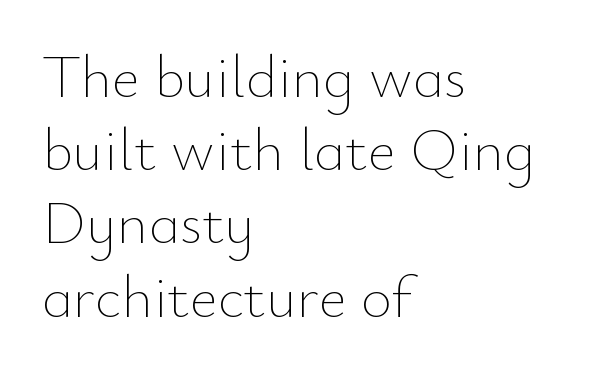
Q: Is the text bold? A: No.
Q: Is the text italic (slanted)? A: No, it is upright.
Q: Is the text underlined? A: No.
Q: How is the paragraph aligned? A: Left-aligned.
Q: Is the spacing between letters normal or unusually wide? A: Normal.
Q: Width (condensed, normal, or wide)? A: Normal.
Q: Stroke contrast? A: Low.
Q: x-height? A: Small.
Q: Monospaced? A: No.
